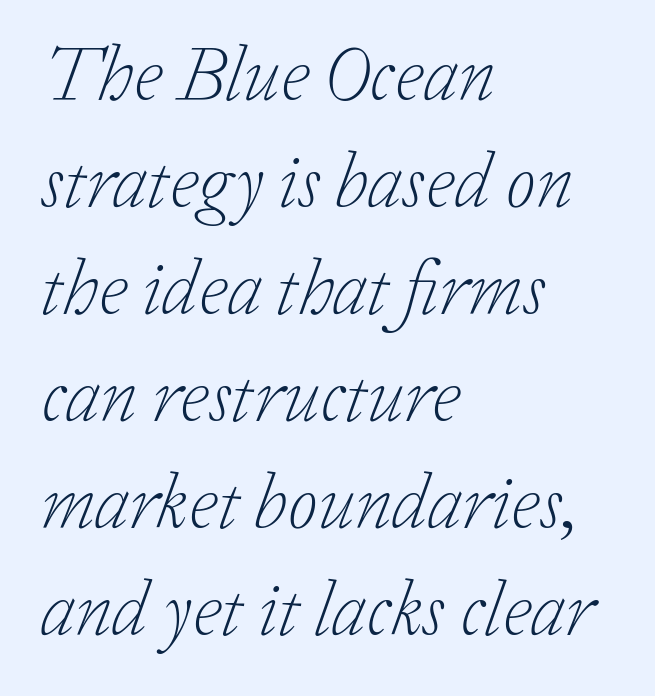
The strokes are not fattened; the text isn't bold. The passage shown has conventional tracking throughout. Successive baselines arrive at the customary interval. This is serif lettering, the kind often seen in printed books. Horizontally, the lines are justified to the leading edge only.
